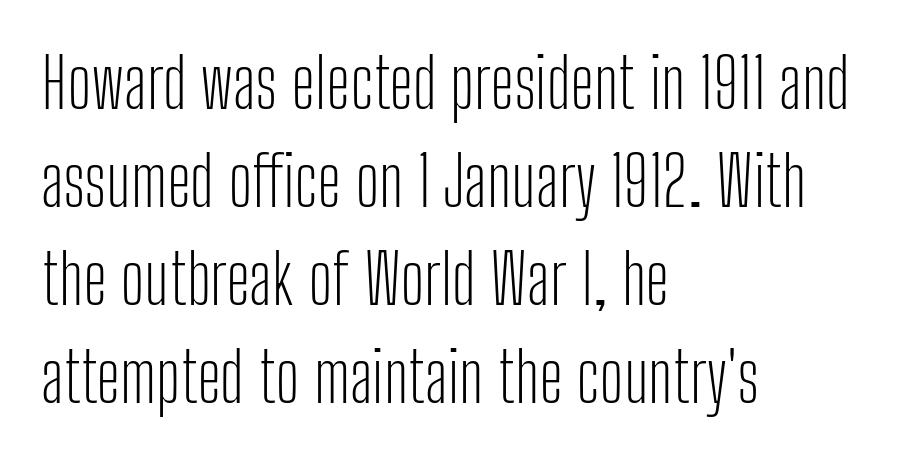
{"serif": "no", "italic": "no", "bold": "no", "weight": "light", "width": "condensed", "stroke_contrast": "low", "x_height": "medium", "monospaced": "no", "underline": "no", "align": "left", "line_spacing": "normal", "line_spacing_ratio": 1.42, "letter_spacing": "normal", "letter_spacing_em": 0.0, "glyph_px": 69}
